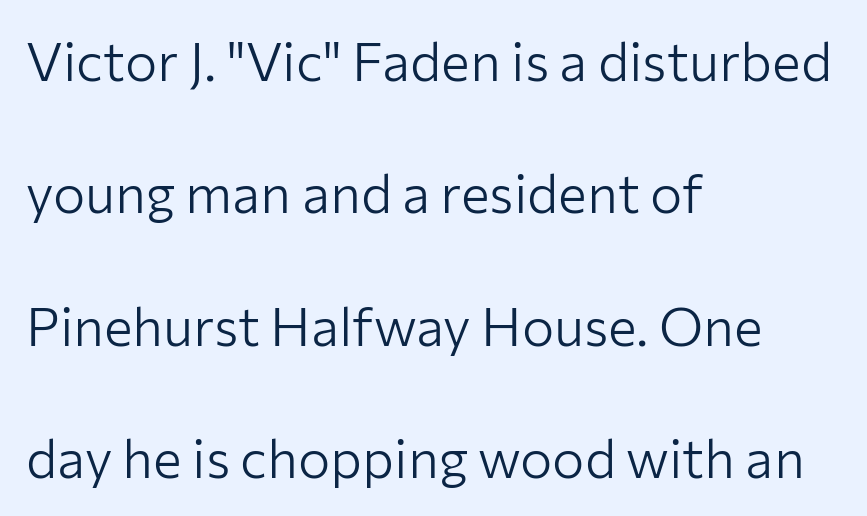
Q: Is the text bold? A: No.
Q: Is the text italic (slanted)? A: No, it is upright.
Q: Is the typeface a serif or a sans-serif typeface? A: Sans-serif.
Q: Is the text underlined? A: No.
Q: How is the paragraph aligned? A: Left-aligned.
Q: Is the spacing between letters normal or unusually wide? A: Normal.
Q: Is the spacing between lines tight, normal or loose? A: Loose.
Q: Width (condensed, normal, or wide)? A: Normal.
Q: Stroke contrast? A: Low.
Q: x-height? A: Medium.
Q: Monospaced? A: No.
